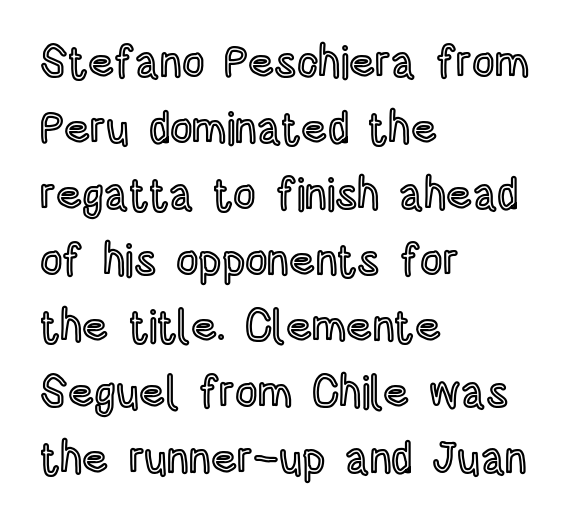
Q: Is the text italic (slanted)? A: No, it is upright.
Q: Is the text underlined? A: No.
Q: How is the paragraph aligned? A: Left-aligned.
Q: Is the spacing between letters normal or unusually wide? A: Normal.
Q: Is the spacing between lines tight, normal or loose? A: Normal.
Q: Width (condensed, normal, or wide)? A: Condensed.
Q: x-height? A: Large.
Q: Monospaced? A: No.
